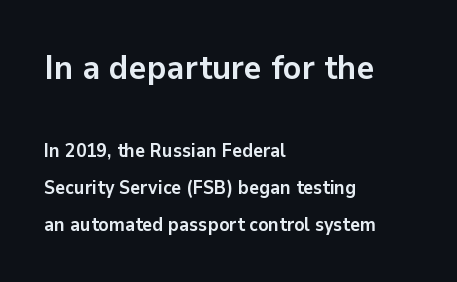
{"serif": "no", "italic": "no", "bold": "yes", "weight": "semibold", "width": "normal", "stroke_contrast": "low", "x_height": "medium", "monospaced": "no", "underline": "no", "align": "left", "line_spacing": "loose", "line_spacing_ratio": 1.94, "letter_spacing": "normal", "letter_spacing_em": 0.0, "larger_block": "first", "size_ratio": 1.79, "glyph_px": 34}
